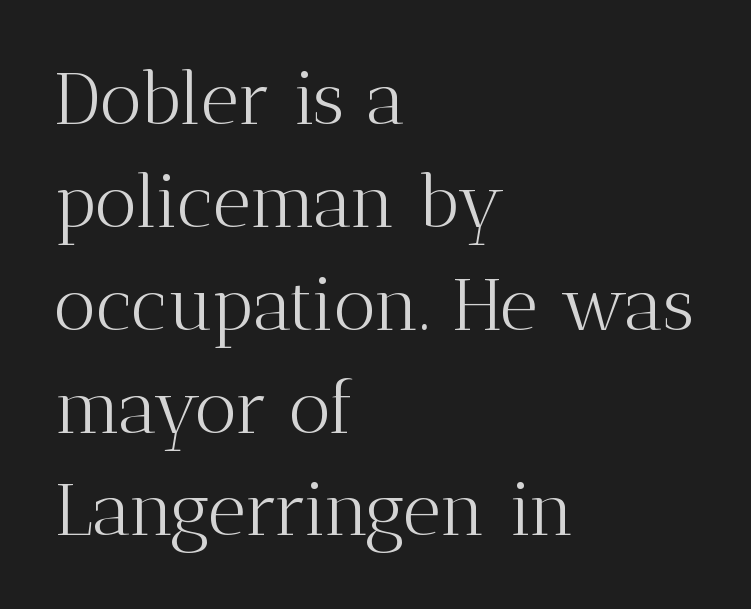
Q: Is the text bold? A: No.
Q: Is the text italic (slanted)? A: No, it is upright.
Q: Is the typeface a serif or a sans-serif typeface? A: Serif.
Q: Is the text underlined? A: No.
Q: How is the paragraph aligned? A: Left-aligned.
Q: Is the spacing between letters normal or unusually wide? A: Normal.
Q: Is the spacing between lines tight, normal or loose? A: Normal.
Q: Width (condensed, normal, or wide)? A: Normal.
Q: Stroke contrast? A: Medium.
Q: x-height? A: Medium.
Q: Monospaced? A: No.
